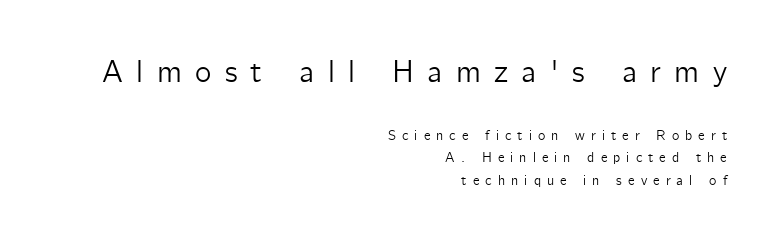
{"serif": "no", "italic": "no", "width": "normal", "stroke_contrast": "low", "x_height": "medium", "monospaced": "no", "underline": "no", "align": "right", "line_spacing": "normal", "line_spacing_ratio": 1.59, "letter_spacing": "wide", "letter_spacing_em": 0.43, "larger_block": "first", "size_ratio": 2.21, "glyph_px": 31}
